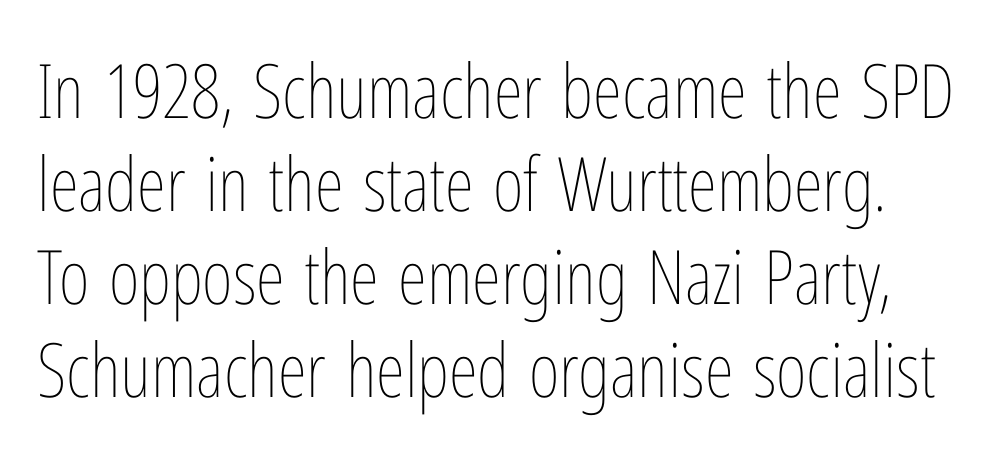
Is the letter spacing exaggerated? No — it looks like the ordinary default. Check the space under the baseline: it is left empty. You could not count columns in this text — the font is proportionally spaced. Upright lettering throughout. The letterforms sit at book weight or below.
